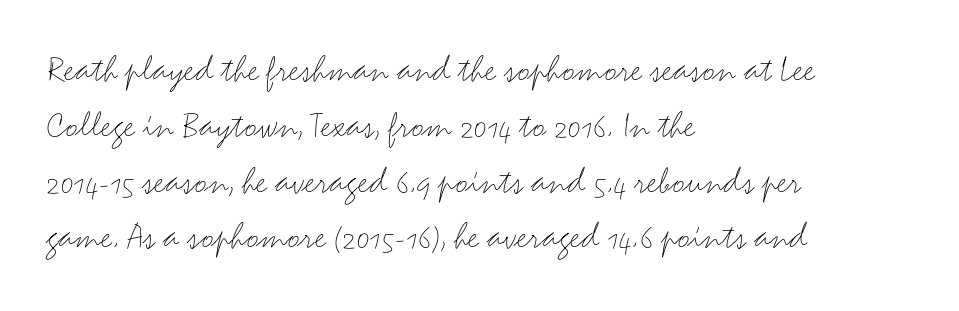
{"serif": "no", "bold": "no", "weight": "light", "width": "wide", "stroke_contrast": "medium", "x_height": "small", "monospaced": "no", "underline": "no", "align": "left", "line_spacing": "normal", "line_spacing_ratio": 1.43, "letter_spacing": "normal", "letter_spacing_em": 0.0, "glyph_px": 39}
